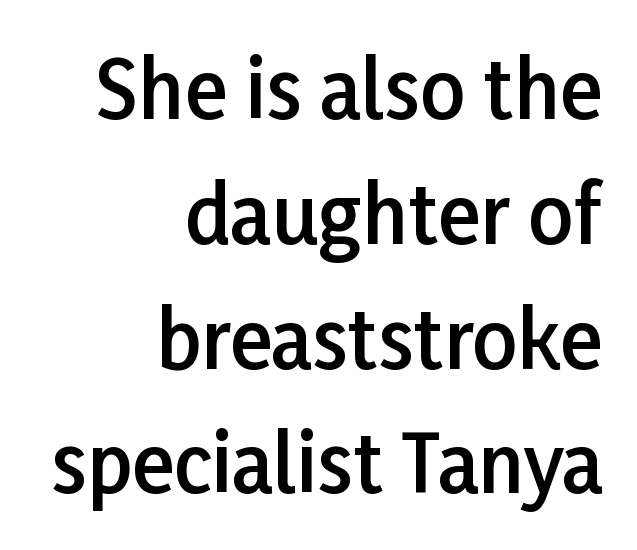
{"serif": "no", "italic": "no", "bold": "semi", "weight": "semibold", "width": "normal", "stroke_contrast": "low", "x_height": "medium", "monospaced": "no", "underline": "no", "align": "right", "line_spacing": "normal", "line_spacing_ratio": 1.58, "letter_spacing": "normal", "letter_spacing_em": 0.0, "glyph_px": 79}
